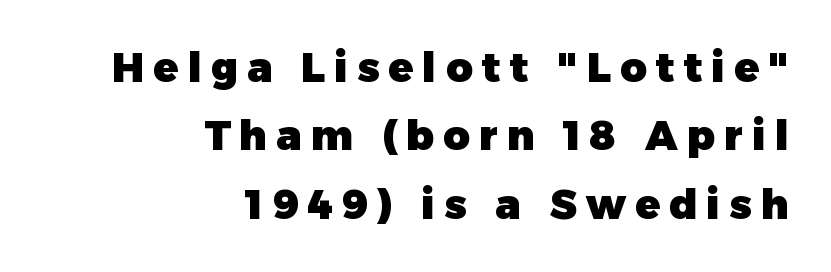
Upright lettering throughout. Every row of glyphs terminates at an identical x-position on the right. Varying glyph widths throughout — classic text-font behaviour. Is the type bold? Yes — the strokes are clearly thick and heavy. Plain, unruled lines of type.
